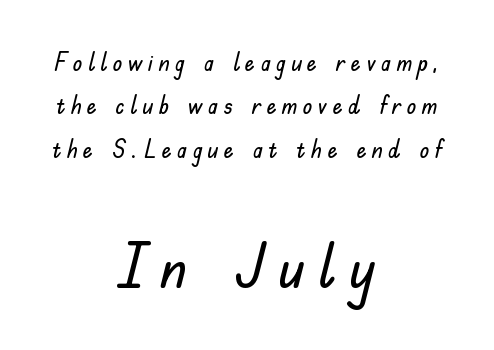
The letterforms stand isolated, each surrounded by extra space. Classification — sans serif. Compare the two chunks: the lower has the greater cap height.
